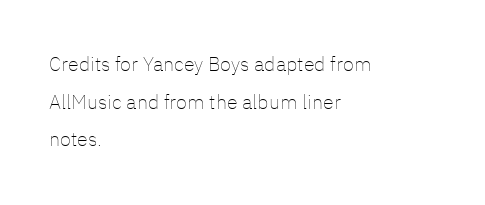
Q: Is the text bold? A: No.
Q: Is the text italic (slanted)? A: No, it is upright.
Q: Is the text underlined? A: No.
Q: How is the paragraph aligned? A: Left-aligned.
Q: Is the spacing between letters normal or unusually wide? A: Normal.
